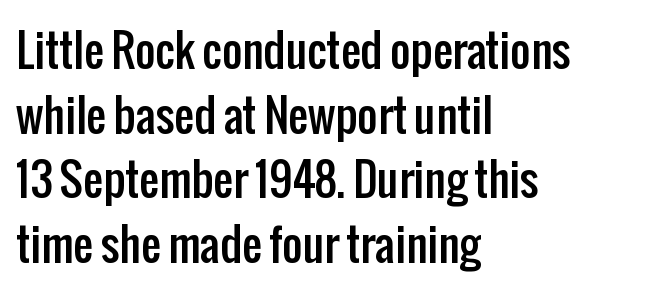
This sample has the flowing, uneven cadence of proportional lettering. Every stem runs plumb, perpendicular to the baseline. Caption: multi-line text, flush left, ragged right. Decoration check: the copy has no underline.
